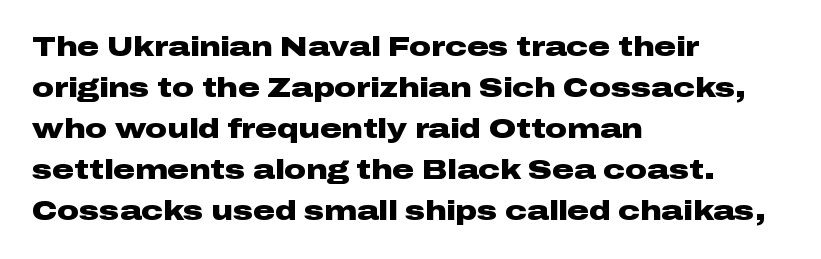
{"italic": "no", "bold": "yes", "underline": "no", "align": "left", "line_spacing": "normal", "line_spacing_ratio": 1.52, "letter_spacing": "normal", "letter_spacing_em": 0.0, "glyph_px": 27}
